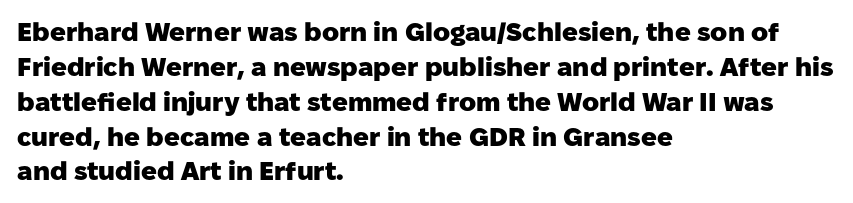
Q: Is the text bold? A: Yes.
Q: Is the text italic (slanted)? A: No, it is upright.
Q: Is the text underlined? A: No.
Q: How is the paragraph aligned? A: Left-aligned.
Q: Is the spacing between letters normal or unusually wide? A: Normal.
Q: Is the spacing between lines tight, normal or loose? A: Normal.
